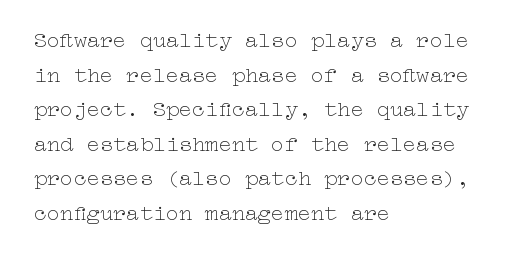
Which margin do the lines hug? The left one — the right edge is uneven. This is roman type, the default non-slanted kind. Summary of vertical rhythm: regular, with standard interline spacing. These glyphs show unthickened strokes, regular width or finer. The rendering keeps characters at their native spacing. The gap between lines stays unmarked.
